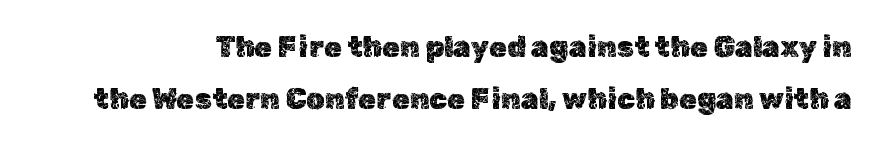
The image shows 29 px text type, upright; set line spacing 1.81x, normal letter spacing, not underlined; a medium x-height.
